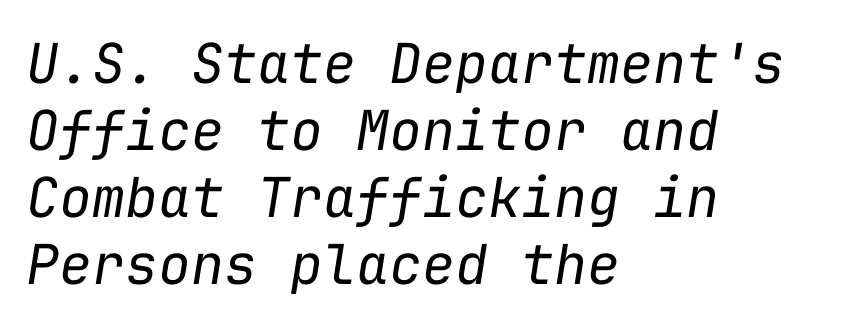
{"italic": "yes", "lean": "right", "slant_degrees": 9, "bold": "no", "weight": "regular", "width": "normal", "stroke_contrast": "low", "x_height": "medium", "monospaced": "yes", "underline": "no", "align": "left", "line_spacing_ratio": 1.22, "letter_spacing": "normal", "letter_spacing_em": 0.0, "glyph_px": 55}
